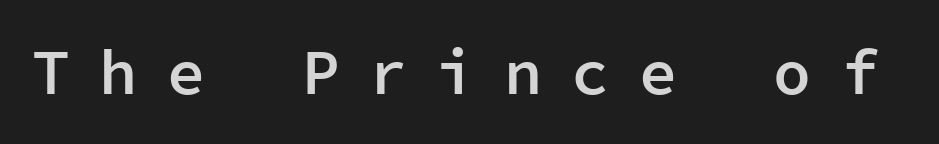
{"serif": "no", "italic": "no", "bold": "semi", "weight": "semibold", "width": "normal", "stroke_contrast": "low", "x_height": "medium", "monospaced": "yes", "underline": "no", "letter_spacing": "wide", "letter_spacing_em": 0.47, "glyph_px": 63}
